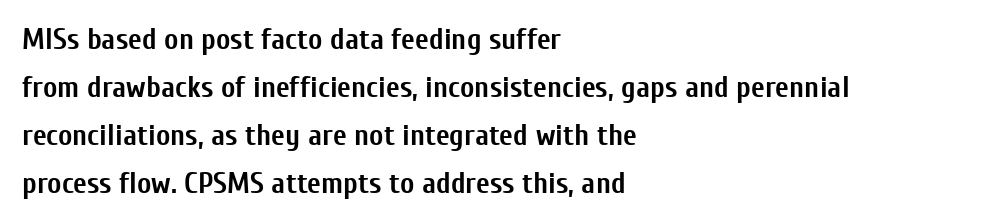
Q: Is the text bold? A: Yes.
Q: Is the text italic (slanted)? A: No, it is upright.
Q: Is the typeface a serif or a sans-serif typeface? A: Sans-serif.
Q: Is the text underlined? A: No.
Q: How is the paragraph aligned? A: Left-aligned.
Q: Is the spacing between letters normal or unusually wide? A: Normal.
Q: Is the spacing between lines tight, normal or loose? A: Normal.
Q: Width (condensed, normal, or wide)? A: Condensed.
Q: Stroke contrast? A: Low.
Q: x-height? A: Medium.
Q: Monospaced? A: No.
